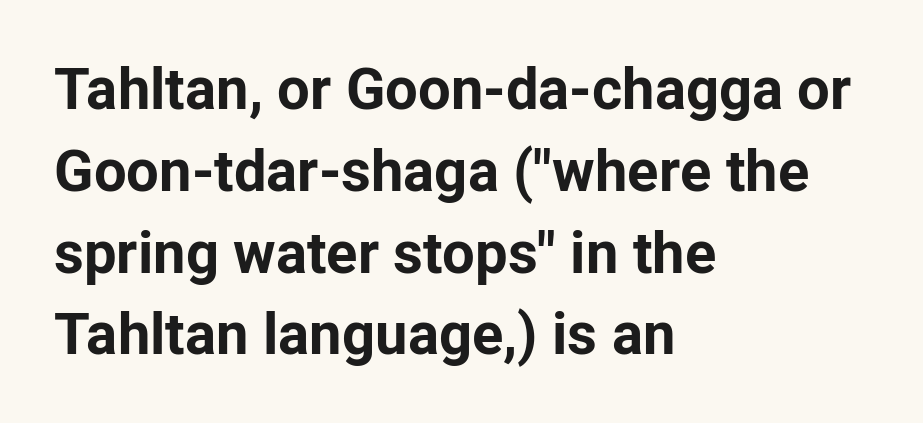
The image shows 58 px bold sans-serif type, upright; set left-aligned, normal line spacing (1.41x), normal letter spacing, not underlined; low stroke contrast and a medium x-height.
